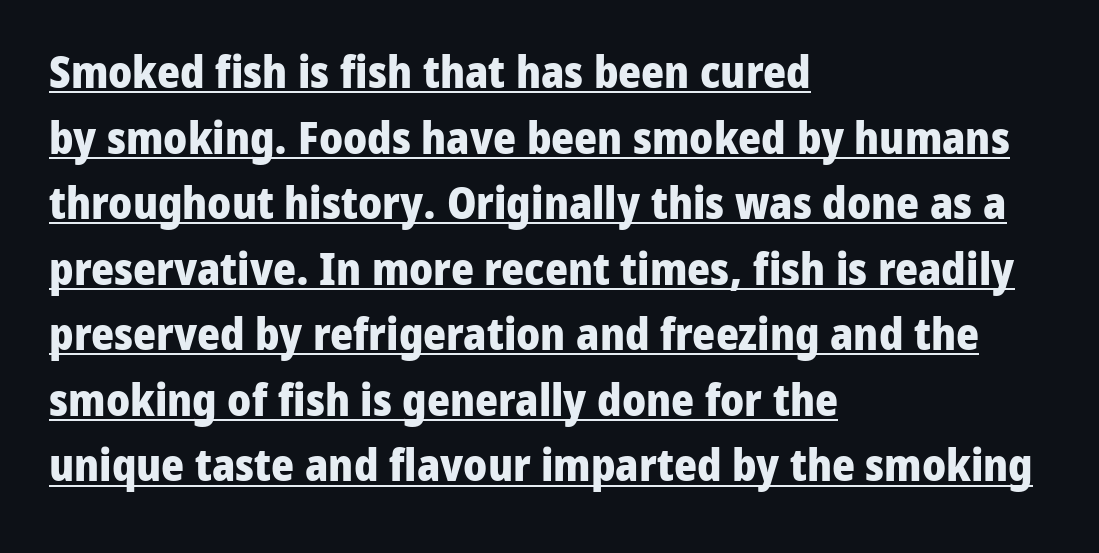
The image shows 44 px heavy sans-serif type, upright; set left-aligned, normal line spacing (1.49x), normal letter spacing, underlined; low stroke contrast and a medium x-height.
